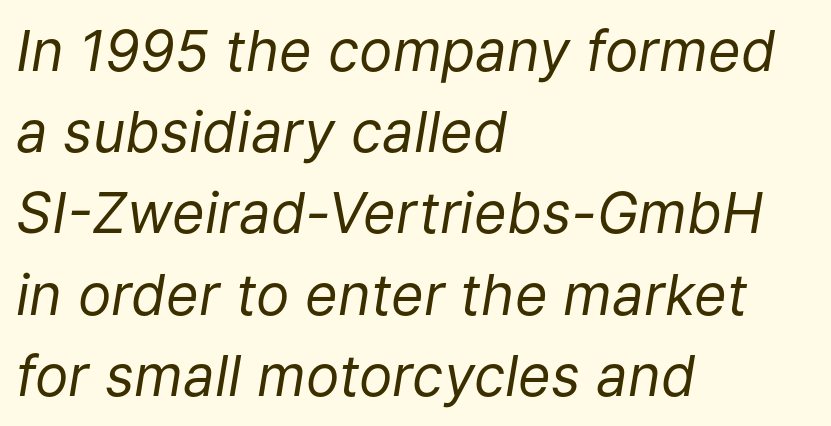
The image shows 56 px regular-weight type, italic (leaning right); set left-aligned, normal line spacing (1.45x), normal letter spacing, not underlined; low stroke contrast and a medium x-height.
